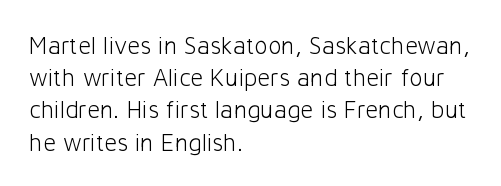
Q: Is the text bold? A: No.
Q: Is the text italic (slanted)? A: No, it is upright.
Q: Is the text underlined? A: No.
Q: How is the paragraph aligned? A: Left-aligned.
Q: Is the spacing between letters normal or unusually wide? A: Normal.
Q: Is the spacing between lines tight, normal or loose? A: Normal.
